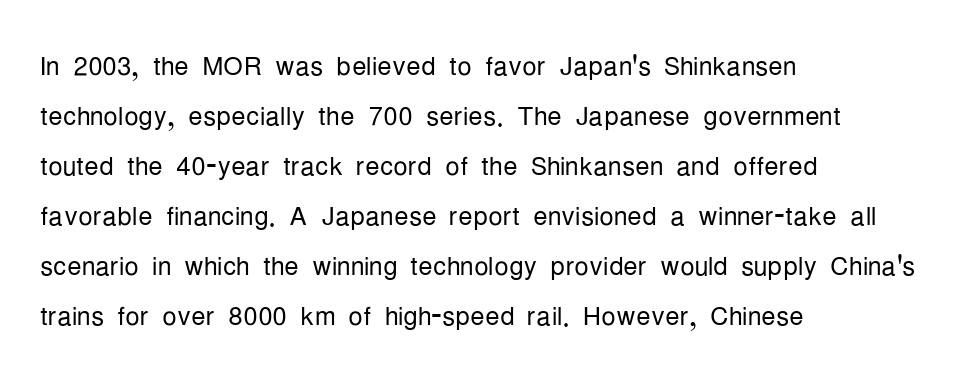
Q: Is the text bold? A: No.
Q: Is the text italic (slanted)? A: No, it is upright.
Q: Is the typeface a serif or a sans-serif typeface? A: Sans-serif.
Q: Is the text underlined? A: No.
Q: How is the paragraph aligned? A: Left-aligned.
Q: Is the spacing between letters normal or unusually wide? A: Normal.
Q: Is the spacing between lines tight, normal or loose? A: Normal.
Q: Width (condensed, normal, or wide)? A: Condensed.
Q: Stroke contrast? A: Low.
Q: x-height? A: Medium.
Q: Monospaced? A: No.
